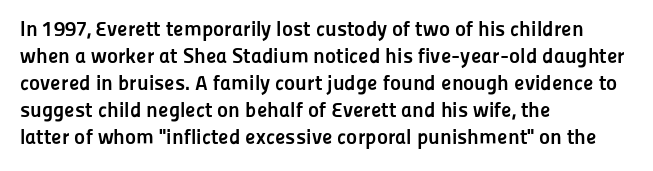
Q: Is the text bold? A: Yes.
Q: Is the text italic (slanted)? A: No, it is upright.
Q: Is the text underlined? A: No.
Q: How is the paragraph aligned? A: Left-aligned.
Q: Is the spacing between letters normal or unusually wide? A: Normal.
Q: Is the spacing between lines tight, normal or loose? A: Normal.
